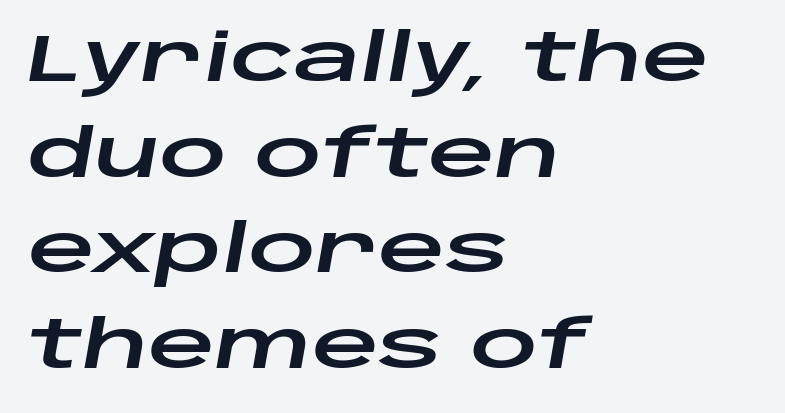
Q: Is the text italic (slanted)? A: Yes, it leans right by about 10 degrees.
Q: Is the text underlined? A: No.
Q: How is the paragraph aligned? A: Left-aligned.
Q: Is the spacing between letters normal or unusually wide? A: Normal.
Q: Is the spacing between lines tight, normal or loose? A: Normal.
Q: Width (condensed, normal, or wide)? A: Wide.
Q: Stroke contrast? A: Low.
Q: x-height? A: Large.
Q: Monospaced? A: No.
